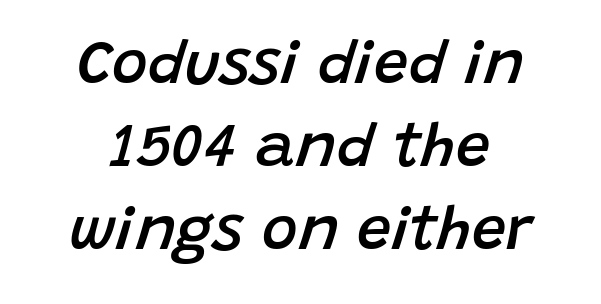
{"italic": "yes", "lean": "right", "slant_degrees": 15, "bold": "semi", "weight": "semibold", "width": "normal", "stroke_contrast": "low", "x_height": "large", "monospaced": "no", "underline": "no", "line_spacing": "normal", "line_spacing_ratio": 1.36, "letter_spacing": "normal", "letter_spacing_em": 0.0, "glyph_px": 61}
